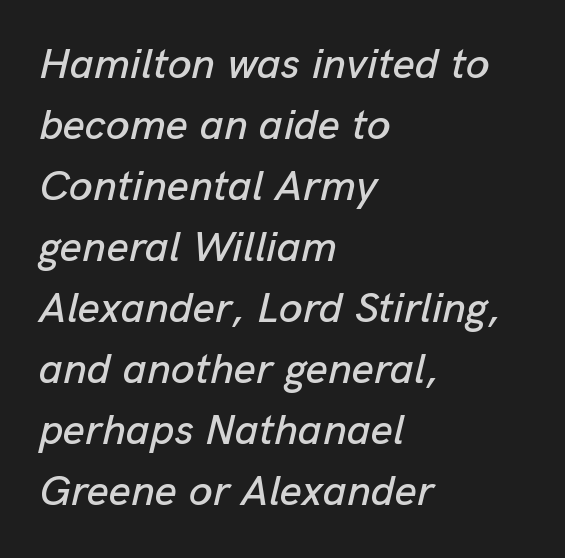
Q: Is the text italic (slanted)? A: Yes, it leans right by about 13 degrees.
Q: Is the text underlined? A: No.
Q: How is the paragraph aligned? A: Left-aligned.
Q: Is the spacing between letters normal or unusually wide? A: Normal.
Q: Is the spacing between lines tight, normal or loose? A: Normal.
Q: Width (condensed, normal, or wide)? A: Normal.
Q: Stroke contrast? A: Low.
Q: x-height? A: Medium.
Q: Monospaced? A: No.
